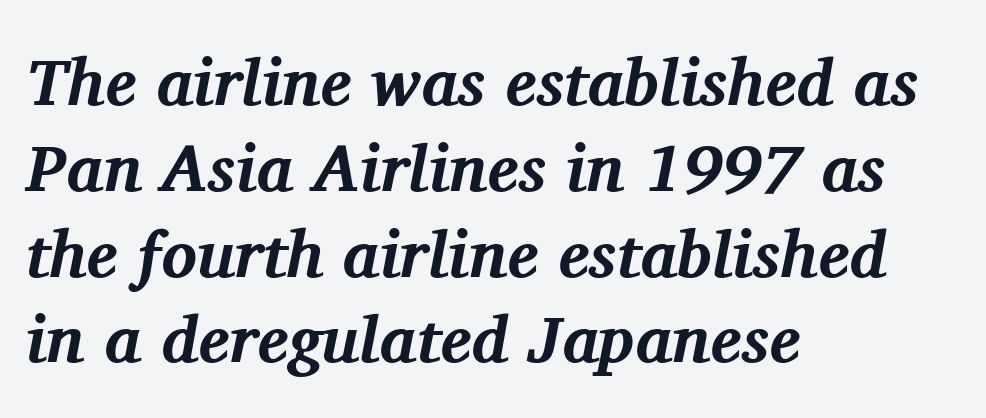
The image shows 66 px bold serif type, italic (leaning right); set left-aligned, normal line spacing (1.3x), normal letter spacing, not underlined; medium stroke contrast and a medium x-height.
